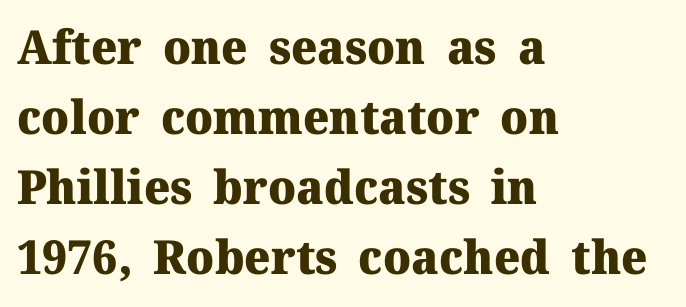
{"serif": "yes", "italic": "no", "bold": "yes", "weight": "heavy", "width": "normal", "stroke_contrast": "medium", "x_height": "medium", "monospaced": "no", "underline": "no", "align": "left", "line_spacing": "normal", "line_spacing_ratio": 1.49, "letter_spacing": "normal", "letter_spacing_em": 0.0, "glyph_px": 47}
